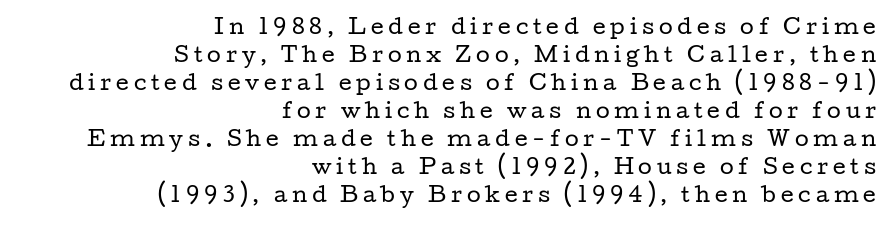
{"italic": "no", "bold": "no", "underline": "no", "align": "right", "line_spacing": "normal", "line_spacing_ratio": 1.4, "letter_spacing": "wide", "letter_spacing_em": 0.24, "glyph_px": 20}
